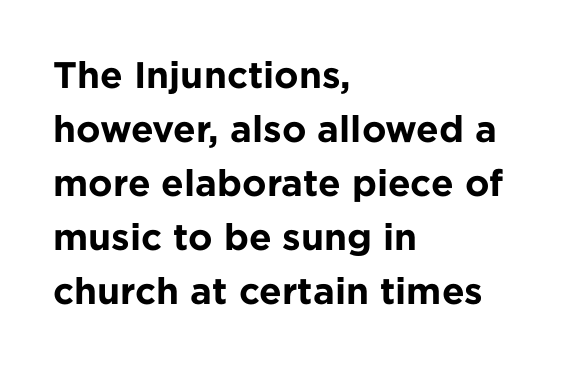
The image shows 37 px bold sans-serif type, upright; set left-aligned, normal line spacing (1.46x), normal letter spacing, not underlined; low stroke contrast and a medium x-height.
